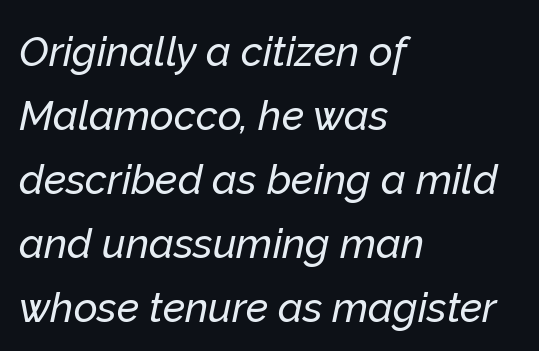
Q: Is the text italic (slanted)? A: Yes, it leans right by about 12 degrees.
Q: Is the text underlined? A: No.
Q: How is the paragraph aligned? A: Left-aligned.
Q: Is the spacing between letters normal or unusually wide? A: Normal.
Q: Is the spacing between lines tight, normal or loose? A: Normal.
Q: Width (condensed, normal, or wide)? A: Normal.
Q: Stroke contrast? A: Low.
Q: x-height? A: Medium.
Q: Monospaced? A: No.
